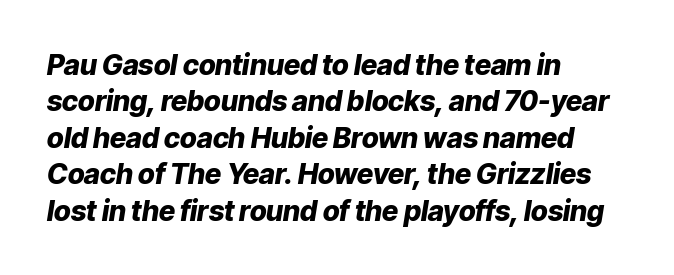
{"italic": "yes", "lean": "right", "slant_degrees": 9, "bold": "yes", "weight": "heavy", "width": "normal", "stroke_contrast": "low", "x_height": "medium", "monospaced": "no", "underline": "no", "align": "left", "line_spacing": "normal", "line_spacing_ratio": 1.3, "letter_spacing": "normal", "letter_spacing_em": 0.0, "glyph_px": 28}
